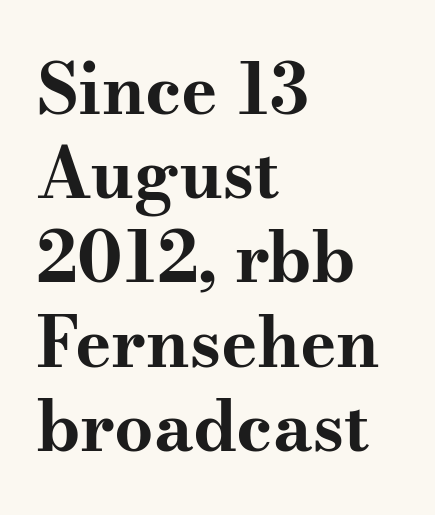
{"serif": "yes", "italic": "no", "bold": "yes", "weight": "bold", "width": "wide", "stroke_contrast": "medium", "x_height": "small", "monospaced": "no", "underline": "no", "align": "left", "line_spacing_ratio": 1.22, "letter_spacing": "normal", "letter_spacing_em": 0.0, "glyph_px": 69}
